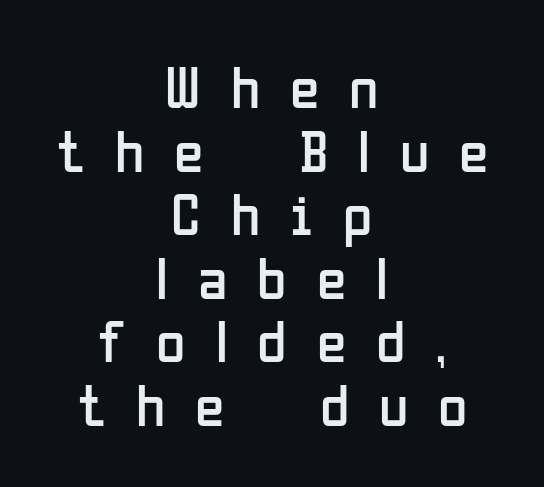
Every row of glyphs is offset so its center matches the block's center. Substantial extra tracking has been applied to these lines. The typesetting does not lean heavy: it is not bold. Spacing verdict: proportional, widths tailored to each character. Interline gaps are noticeably narrow in this sample. The letters stand upright; this is a roman face.
